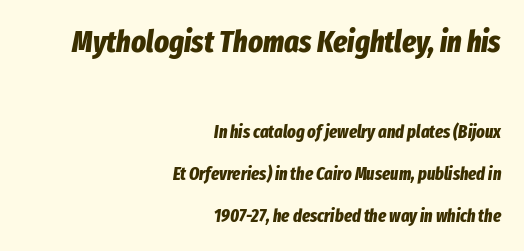
Q: Is the text bold? A: Yes.
Q: Is the text italic (slanted)? A: Yes, it leans right by about 8 degrees.
Q: Is the text underlined? A: No.
Q: How is the paragraph aligned? A: Right-aligned.
Q: Is the spacing between letters normal or unusually wide? A: Normal.
Q: Is the spacing between lines tight, normal or loose? A: Loose.
Q: Which block of text is set in a larger size, the first (top) or the second (bottom)? A: The first (top) one.
Q: Width (condensed, normal, or wide)? A: Condensed.
Q: Stroke contrast? A: Low.
Q: x-height? A: Medium.
Q: Monospaced? A: No.
